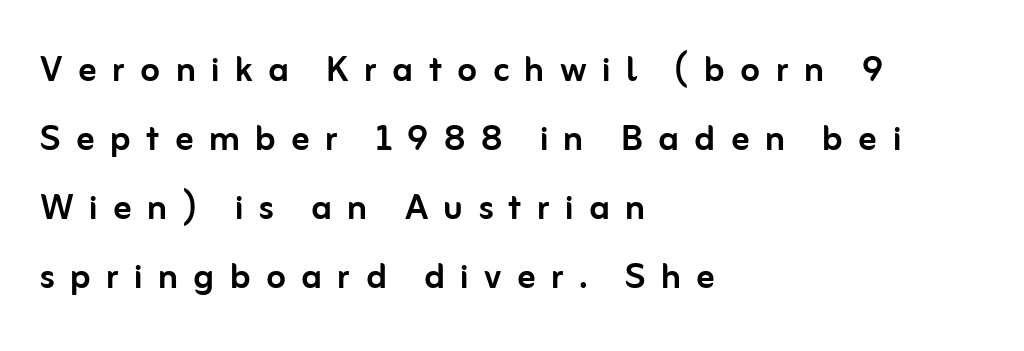
The image shows 45 px sans-serif type, upright; set left-aligned, normal line spacing (1.53x), unusually wide letter spacing (+0.34 em), not underlined; low stroke contrast and a medium x-height.
